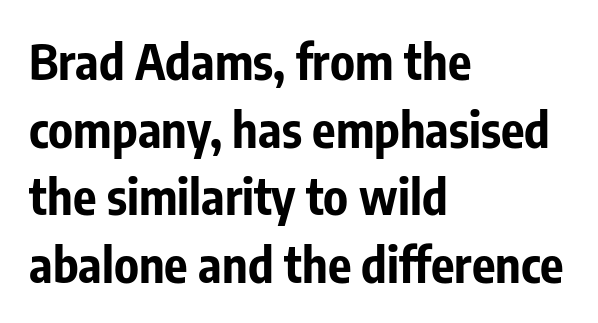
{"serif": "no", "italic": "no", "bold": "yes", "weight": "bold", "width": "condensed", "stroke_contrast": "low", "x_height": "medium", "monospaced": "no", "underline": "no", "align": "left", "line_spacing": "normal", "line_spacing_ratio": 1.38, "letter_spacing": "normal", "letter_spacing_em": 0.0, "glyph_px": 49}
